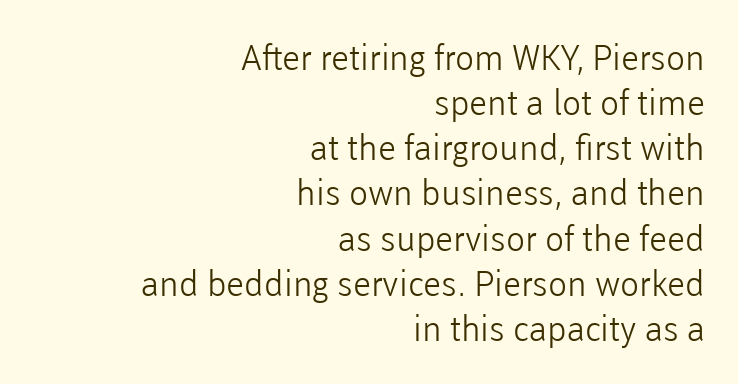
Underline: absent. The face used here is a sans, in the tradition of grotesques and geometrics. Each letter keeps its own natural width here, so spacing adapts to shape. The typesetting does not lean heavy: it is not bold.
